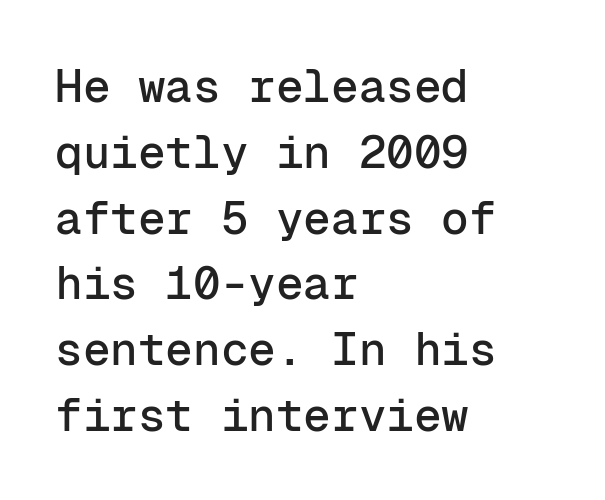
Q: Is the text italic (slanted)? A: No, it is upright.
Q: Is the typeface a serif or a sans-serif typeface? A: Sans-serif.
Q: Is the text underlined? A: No.
Q: How is the paragraph aligned? A: Left-aligned.
Q: Is the spacing between letters normal or unusually wide? A: Normal.
Q: Is the spacing between lines tight, normal or loose? A: Normal.
Q: Width (condensed, normal, or wide)? A: Normal.
Q: Stroke contrast? A: Low.
Q: x-height? A: Medium.
Q: Monospaced? A: Yes.
